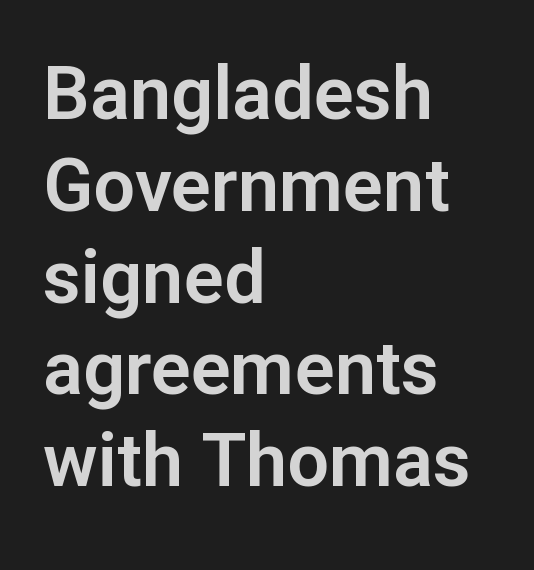
{"serif": "no", "italic": "no", "width": "normal", "stroke_contrast": "low", "x_height": "medium", "monospaced": "no", "underline": "no", "align": "left", "line_spacing_ratio": 1.24, "letter_spacing": "normal", "letter_spacing_em": 0.0, "glyph_px": 74}
